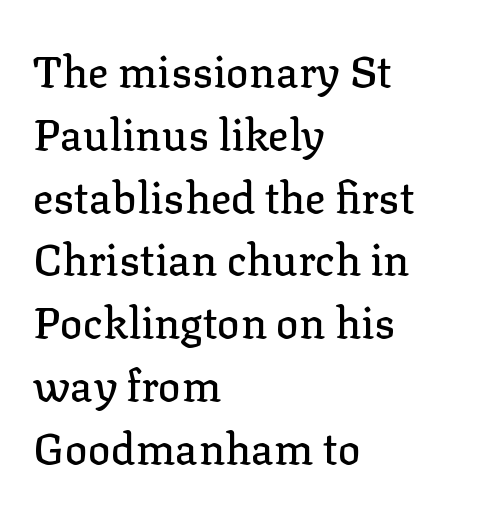
The typesetter chose a ragged-right arrangement here. The block of text has a typical density, with ordinary space between rows. Descenders hang freely into open space. Typographically, this falls in the serif category. The specimen reads as upright at a glance.
